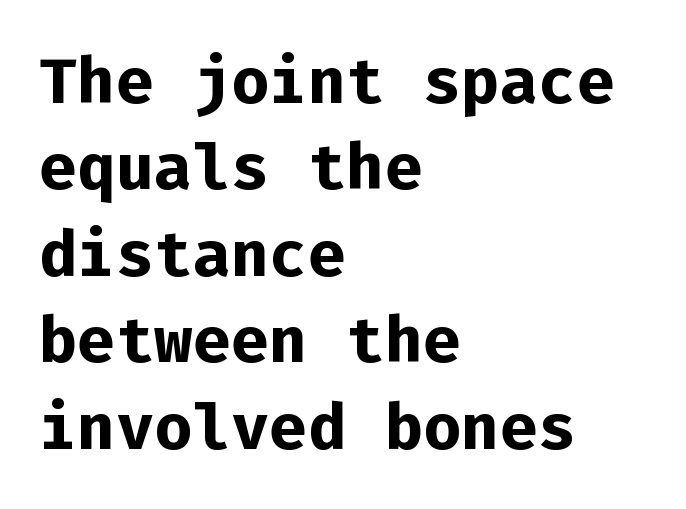
The image shows 64 px bold sans-serif type, upright, monospaced; set left-aligned, normal line spacing (1.35x), normal letter spacing, not underlined; low stroke contrast and a medium x-height.
